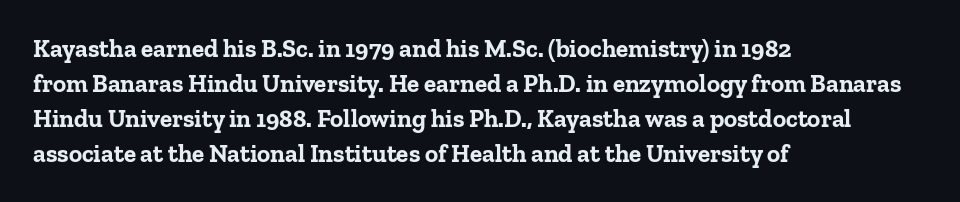
{"italic": "no", "bold": "yes", "underline": "no", "align": "left", "line_spacing": "normal", "line_spacing_ratio": 1.4, "letter_spacing": "normal", "letter_spacing_em": 0.0, "glyph_px": 25}
